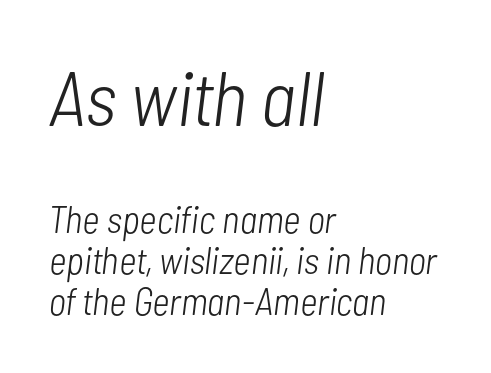
{"italic": "yes", "lean": "right", "slant_degrees": 7, "bold": "no", "weight": "light", "width": "condensed", "stroke_contrast": "low", "x_height": "medium", "monospaced": "no", "underline": "no", "align": "left", "line_spacing": "tight", "line_spacing_ratio": 1.09, "letter_spacing": "normal", "letter_spacing_em": 0.0, "larger_block": "first", "size_ratio": 2.03, "glyph_px": 77}
